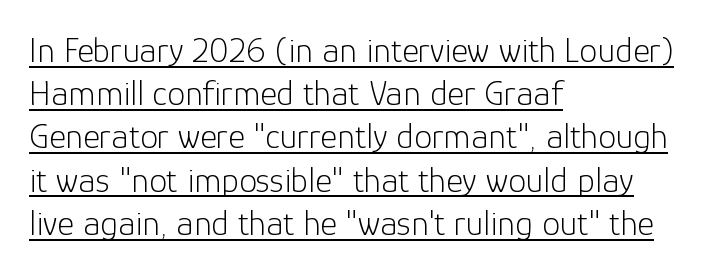
Varying glyph widths throughout — classic text-font behaviour. The type sits square on the baseline with zero lean. Examine the stroke ends and you'll find no serifs. The cut favours lightness, reaching ordinary text weight at its darkest. Descenders here cross a horizontal rule under the line. The letterforms sit shoulder to shoulder at normal distance.
